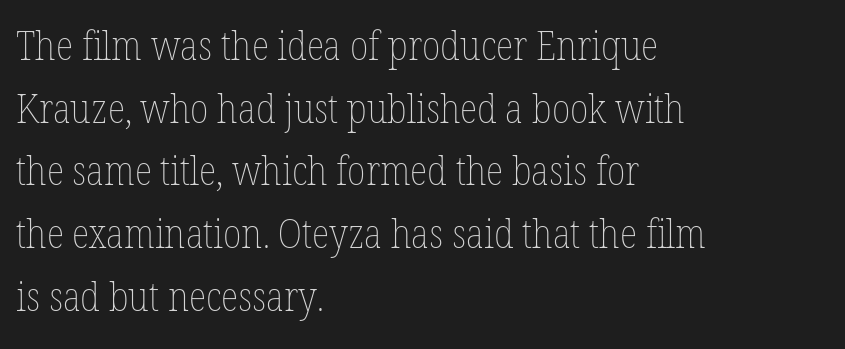
{"italic": "no", "bold": "no", "weight": "thin", "width": "condensed", "stroke_contrast": "low", "x_height": "medium", "monospaced": "no", "underline": "no", "align": "left", "line_spacing": "normal", "line_spacing_ratio": 1.53, "letter_spacing": "normal", "letter_spacing_em": 0.0, "glyph_px": 41}
